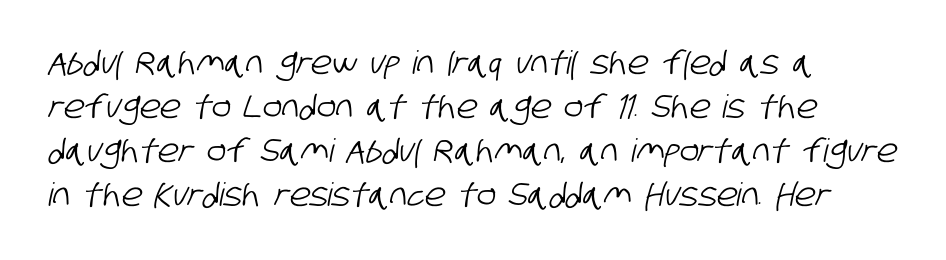
Q: Is the typeface a serif or a sans-serif typeface? A: Sans-serif.
Q: Is the text underlined? A: No.
Q: How is the paragraph aligned? A: Left-aligned.
Q: Is the spacing between letters normal or unusually wide? A: Normal.
Q: Is the spacing between lines tight, normal or loose? A: Normal.
Q: Width (condensed, normal, or wide)? A: Condensed.
Q: Stroke contrast? A: Low.
Q: x-height? A: Large.
Q: Monospaced? A: No.
